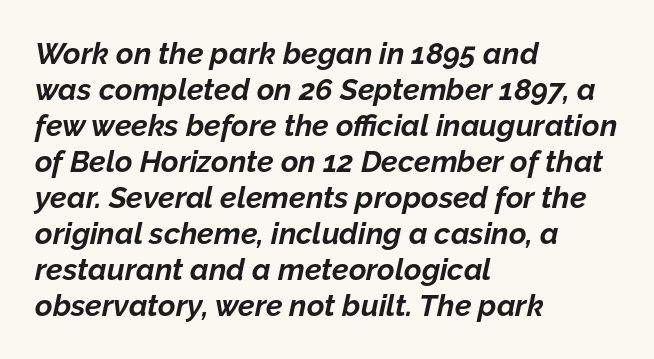
{"italic": "yes", "lean": "right", "slant_degrees": 12, "bold": "yes", "weight": "bold", "width": "normal", "stroke_contrast": "low", "x_height": "medium", "monospaced": "no", "underline": "no", "align": "left", "line_spacing_ratio": 1.2, "letter_spacing": "normal", "letter_spacing_em": 0.0, "glyph_px": 30}
